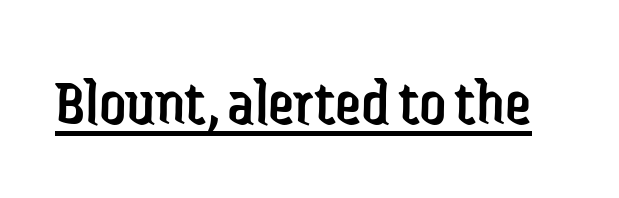
Q: Is the text bold? A: No.
Q: Is the text italic (slanted)? A: No, it is upright.
Q: Is the typeface a serif or a sans-serif typeface? A: Sans-serif.
Q: Is the text underlined? A: Yes.
Q: Is the spacing between letters normal or unusually wide? A: Normal.
Q: Width (condensed, normal, or wide)? A: Condensed.
Q: Stroke contrast? A: Low.
Q: x-height? A: Medium.
Q: Monospaced? A: No.
